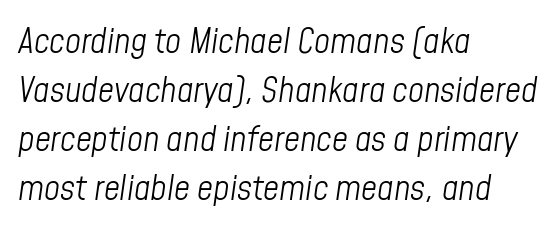
Q: Is the text bold? A: No.
Q: Is the text italic (slanted)? A: Yes, it leans right by about 8 degrees.
Q: Is the text underlined? A: No.
Q: How is the paragraph aligned? A: Left-aligned.
Q: Is the spacing between letters normal or unusually wide? A: Normal.
Q: Is the spacing between lines tight, normal or loose? A: Normal.
Q: Width (condensed, normal, or wide)? A: Condensed.
Q: Stroke contrast? A: Low.
Q: x-height? A: Medium.
Q: Monospaced? A: No.
